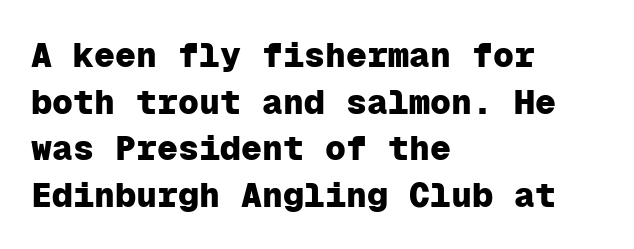
{"serif": "no", "italic": "no", "bold": "yes", "weight": "heavy", "width": "normal", "stroke_contrast": "low", "x_height": "medium", "monospaced": "yes", "underline": "no", "align": "left", "line_spacing": "normal", "line_spacing_ratio": 1.33, "letter_spacing": "normal", "letter_spacing_em": 0.0, "glyph_px": 35}
